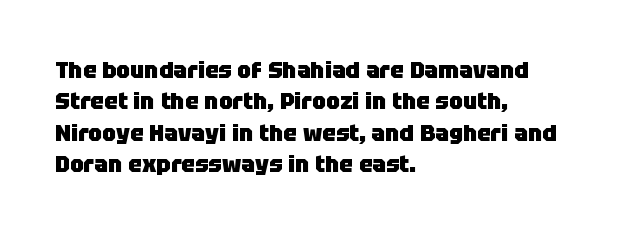
Q: Is the text bold? A: Yes.
Q: Is the text italic (slanted)? A: No, it is upright.
Q: Is the text underlined? A: No.
Q: How is the paragraph aligned? A: Left-aligned.
Q: Is the spacing between letters normal or unusually wide? A: Normal.
Q: Is the spacing between lines tight, normal or loose? A: Normal.
